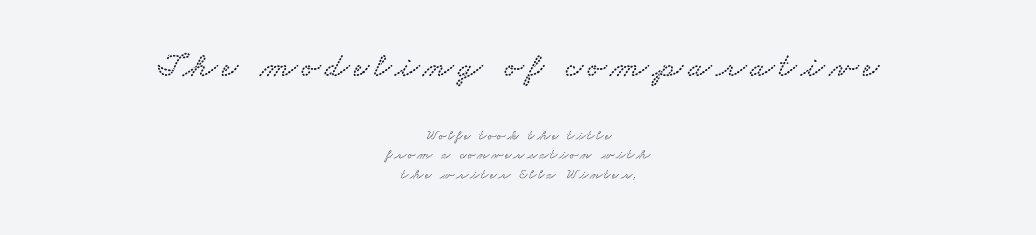
Leading: standard. If you folded the block vertically in half, each line would mirror itself in length. The characters display serif detailing at their extremities. Is this a fixed-width face? No — the glyphs have proportional, varying widths.
